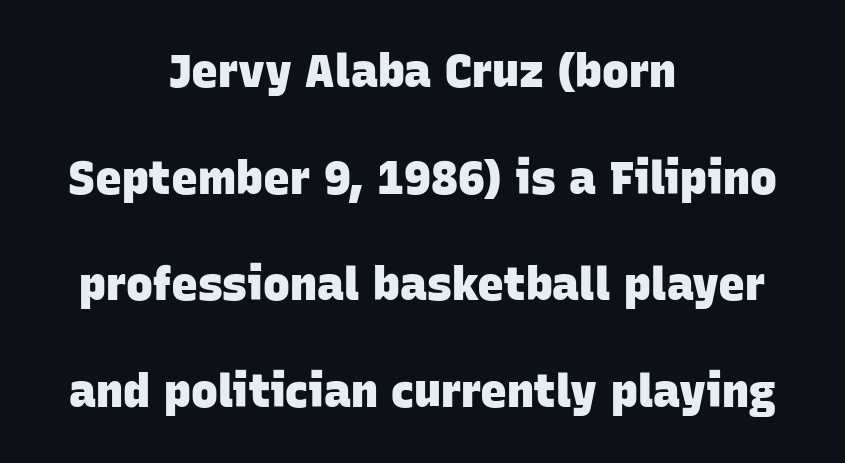
The image shows 45 px heavy sans-serif type; set centered, loose line spacing (2.37x), normal letter spacing, not underlined; low stroke contrast and a large x-height.
